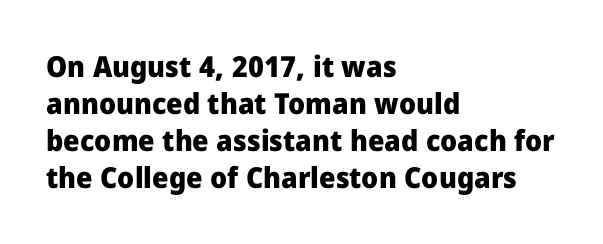
The strokes are fattened all the way to bold. Does extra space separate the letters? No, they use regular spacing. Leading matches the norm, producing a regular column. Does the lettering tilt? It doesn't — this is upright. The passage shown is typeset with a sans-serif family. A student would call this left alignment; a typographer would say flush left, rag right.
